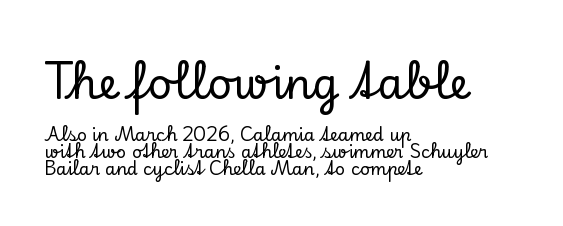
{"italic": "no", "width": "normal", "stroke_contrast": "low", "x_height": "small", "monospaced": "no", "underline": "no", "align": "left", "line_spacing": "tight", "line_spacing_ratio": 0.99, "letter_spacing": "normal", "letter_spacing_em": 0.0, "larger_block": "first", "size_ratio": 2.47, "glyph_px": 42}
